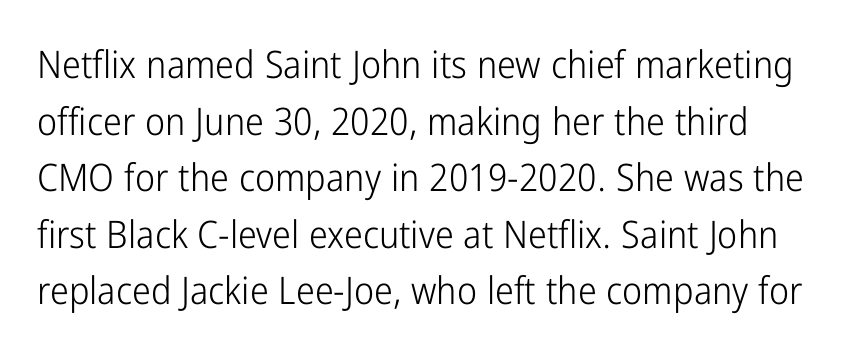
Note the varied advance widths — an 'i' is clearly narrower than an 'm'. In terms of letterform style, serifs are entirely absent. The horizontal fit of the characters is conventional and even. The letters stand upright; this is a roman face.
